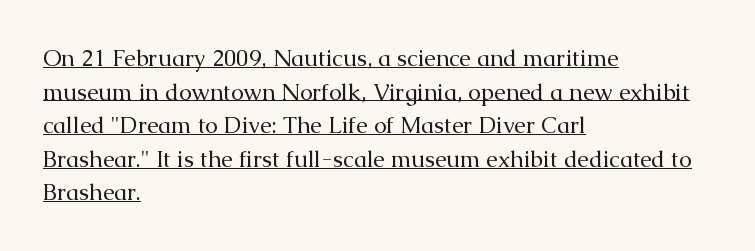
The image shows 23 px text type, upright; set left-aligned, normal line spacing (1.46x), normal letter spacing, underlined.
